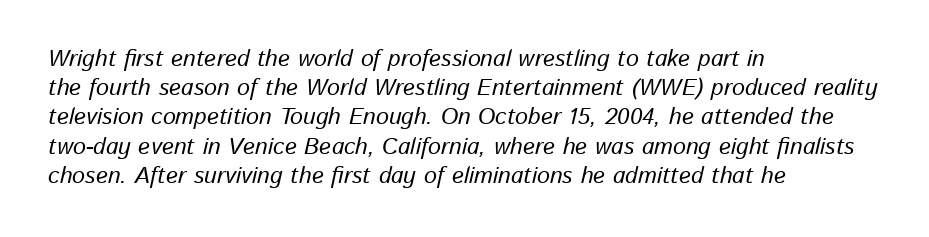
The image shows 23 px text type, italic (leaning right); set left-aligned, normal line spacing (1.27x), normal letter spacing, not underlined.
